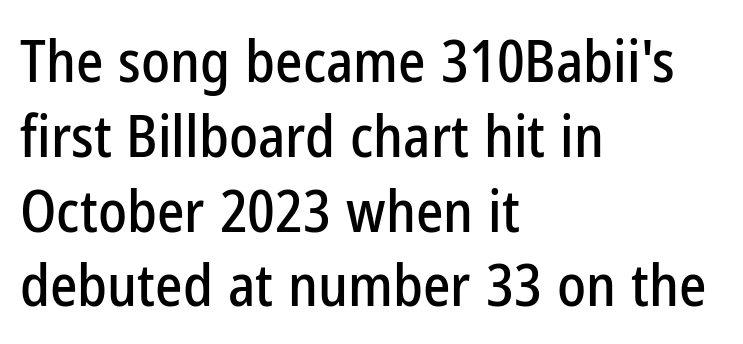
The image shows 58 px condensed sans-serif type, upright; set left-aligned, normal line spacing (1.29x), normal letter spacing, not underlined; low stroke contrast and a medium x-height.
